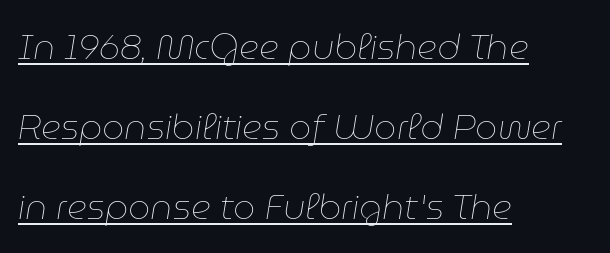
In CSS terms this would be text-align: left. Posture: slanted. The letters advance in unequal steps, a hallmark of proportional type. Nothing unusual about the tracking: characters are spaced as the font intends. No chunkiness to these letters — they're not bold.
